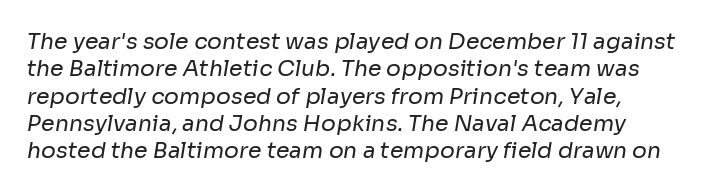
Q: Is the text bold? A: No.
Q: Is the text underlined? A: No.
Q: How is the paragraph aligned? A: Left-aligned.
Q: Is the spacing between letters normal or unusually wide? A: Normal.
